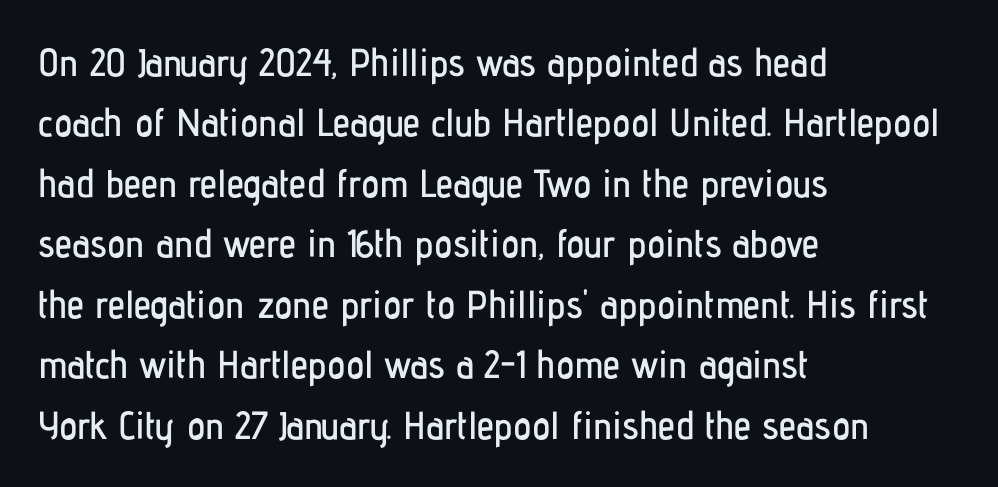
Q: Is the text italic (slanted)? A: No, it is upright.
Q: Is the typeface a serif or a sans-serif typeface? A: Sans-serif.
Q: Is the text underlined? A: No.
Q: How is the paragraph aligned? A: Left-aligned.
Q: Is the spacing between letters normal or unusually wide? A: Normal.
Q: Is the spacing between lines tight, normal or loose? A: Normal.
Q: Width (condensed, normal, or wide)? A: Condensed.
Q: Stroke contrast? A: Low.
Q: x-height? A: Medium.
Q: Monospaced? A: No.
